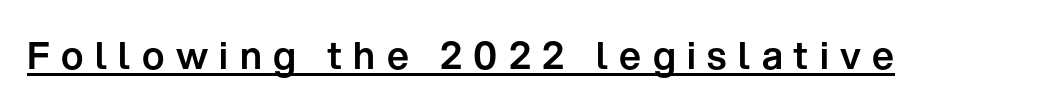
Ordinary non-slanted type is in use. Nothing sits at the stroke ends, so this counts as sans-serif. The face used here is rendered with a markedly widened letterfit. Spacing verdict: proportional, widths tailored to each character. This sample carries an underscore along the baseline area.
